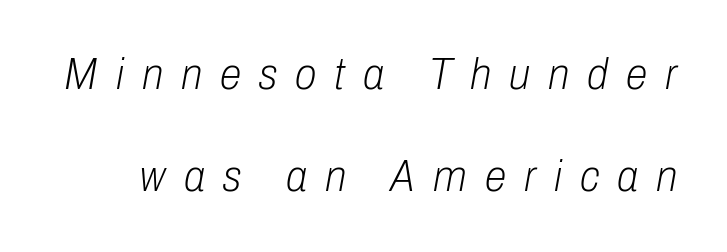
{"italic": "yes", "lean": "right", "slant_degrees": 10, "bold": "no", "weight": "light", "width": "condensed", "stroke_contrast": "low", "x_height": "medium", "monospaced": "no", "underline": "no", "line_spacing": "loose", "line_spacing_ratio": 2.32, "letter_spacing": "wide", "letter_spacing_em": 0.41, "glyph_px": 44}
